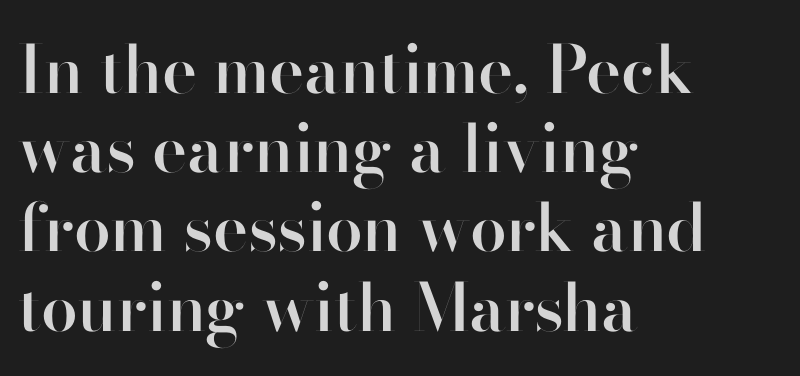
The space beneath each line is pristine and unruled. On the weight axis this lands at semibold, roughly 600. You can tell from the bare stems that sans-serif type was used. Varying glyph widths throughout — classic text-font behaviour. Is the block centered? No — it sits flush against the left margin. Posture: straight, roman, zero tilt.
